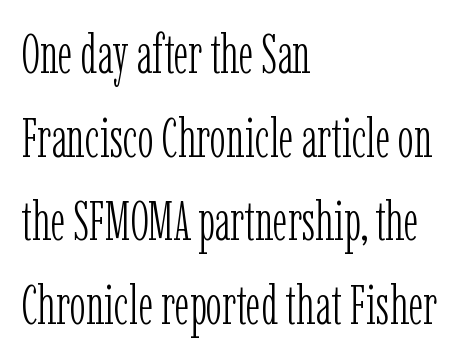
Q: Is the text bold? A: No.
Q: Is the text italic (slanted)? A: No, it is upright.
Q: Is the typeface a serif or a sans-serif typeface? A: Serif.
Q: Is the text underlined? A: No.
Q: How is the paragraph aligned? A: Left-aligned.
Q: Is the spacing between letters normal or unusually wide? A: Normal.
Q: Is the spacing between lines tight, normal or loose? A: Normal.
Q: Width (condensed, normal, or wide)? A: Condensed.
Q: Stroke contrast? A: Low.
Q: x-height? A: Medium.
Q: Monospaced? A: No.
